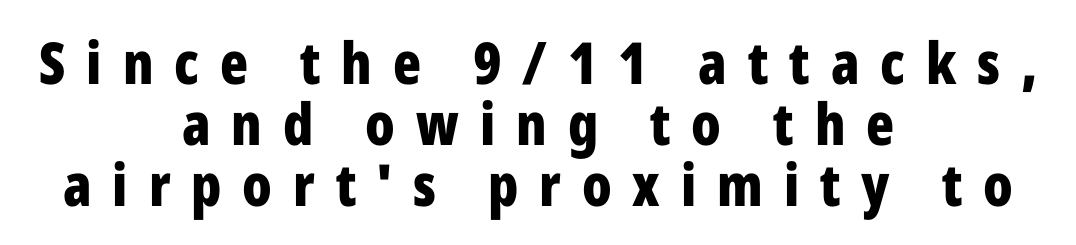
Q: Is the text bold? A: Yes.
Q: Is the text italic (slanted)? A: No, it is upright.
Q: Is the typeface a serif or a sans-serif typeface? A: Sans-serif.
Q: Is the text underlined? A: No.
Q: How is the paragraph aligned? A: Centered.
Q: Is the spacing between letters normal or unusually wide? A: Unusually wide.
Q: Is the spacing between lines tight, normal or loose? A: Tight.
Q: Width (condensed, normal, or wide)? A: Condensed.
Q: Stroke contrast? A: Low.
Q: x-height? A: Medium.
Q: Monospaced? A: No.
